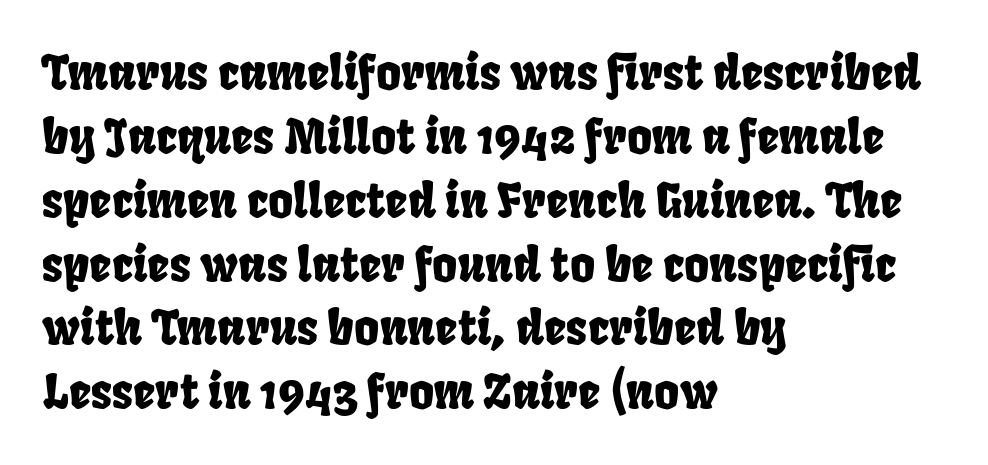
The letterforms sit shoulder to shoulder at normal distance. Horizontal alignment here is leftward, the default for most running prose. Leading: standard. Typographically, this falls in the sans-serif category.
